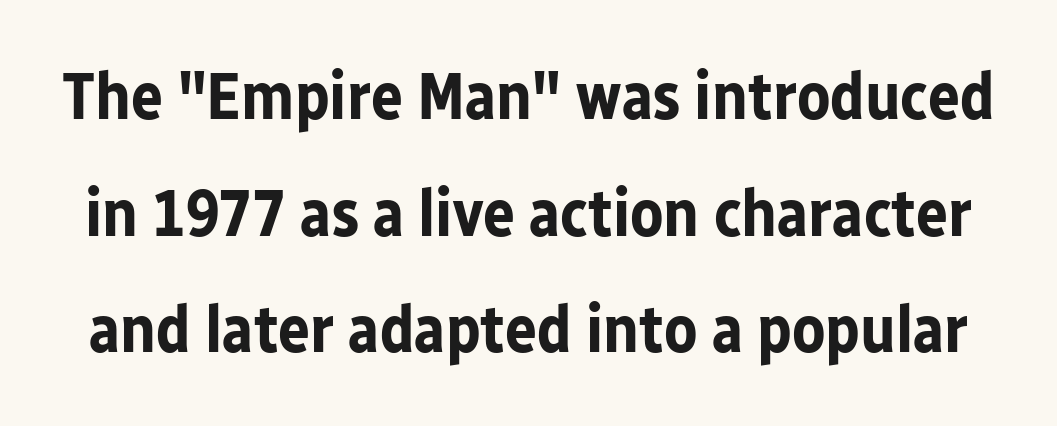
The type family on display is of the sans-serif kind. Ordinary non-slanted type is in use. Plain, unruled lines of type. Thick stems and heavy bowls — unmistakably bold. Short note: letters normally spaced.
